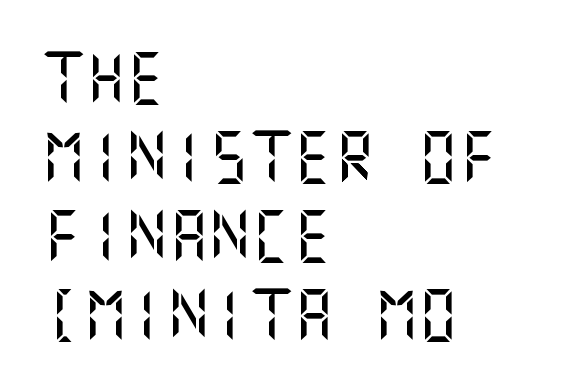
Q: Is the text italic (slanted)? A: No, it is upright.
Q: Is the typeface a serif or a sans-serif typeface? A: Sans-serif.
Q: Is the text underlined? A: No.
Q: How is the paragraph aligned? A: Left-aligned.
Q: Is the spacing between letters normal or unusually wide? A: Normal.
Q: Is the spacing between lines tight, normal or loose? A: Normal.
Q: Width (condensed, normal, or wide)? A: Normal.
Q: Stroke contrast? A: Medium.
Q: x-height? A: Large.
